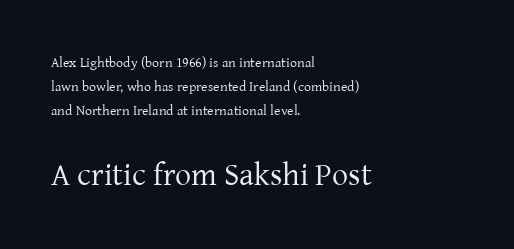
{"serif": "yes", "italic": "no", "bold": "no", "weight": "regular", "width": "normal", "stroke_contrast": "low", "x_height": "medium", "monospaced": "no", "underline": "no", "align": "left", "line_spacing_ratio": 1.73, "letter_spacing": "normal", "letter_spacing_em": 0.0, "larger_block": "second", "size_ratio": 2.29, "glyph_px": 32}
